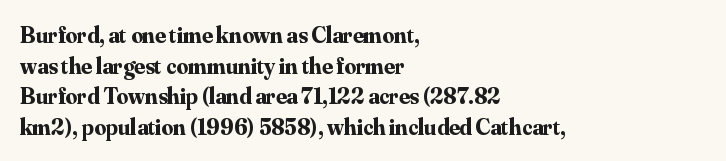
The image shows 23 px bold type, upright; set left-aligned, normal line spacing (1.33x), normal letter spacing, not underlined.
